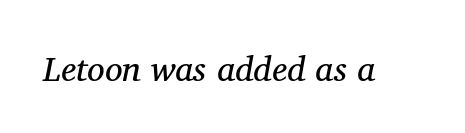
Q: Is the text bold? A: No.
Q: Is the text italic (slanted)? A: Yes, it leans right by about 11 degrees.
Q: Is the typeface a serif or a sans-serif typeface? A: Serif.
Q: Is the text underlined? A: No.
Q: Is the spacing between letters normal or unusually wide? A: Normal.
Q: Width (condensed, normal, or wide)? A: Normal.
Q: Stroke contrast? A: Medium.
Q: x-height? A: Medium.
Q: Monospaced? A: No.
